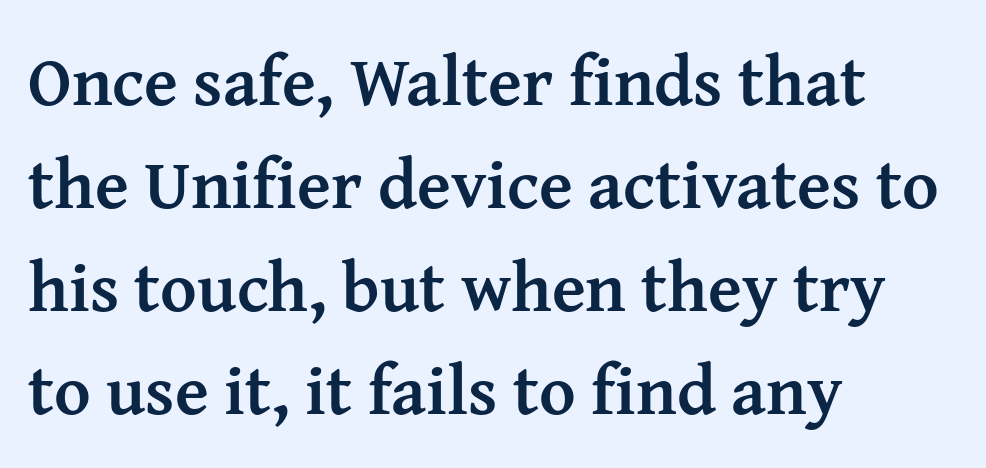
Q: Is the text bold? A: Yes.
Q: Is the text italic (slanted)? A: No, it is upright.
Q: Is the typeface a serif or a sans-serif typeface? A: Serif.
Q: Is the text underlined? A: No.
Q: How is the paragraph aligned? A: Left-aligned.
Q: Is the spacing between letters normal or unusually wide? A: Normal.
Q: Is the spacing between lines tight, normal or loose? A: Normal.
Q: Width (condensed, normal, or wide)? A: Normal.
Q: Stroke contrast? A: Medium.
Q: x-height? A: Medium.
Q: Monospaced? A: No.
